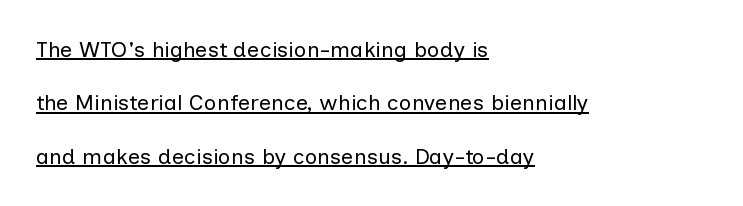
The image shows 22 px text type, upright; set left-aligned, loose line spacing (2.43x), normal letter spacing, underlined.
